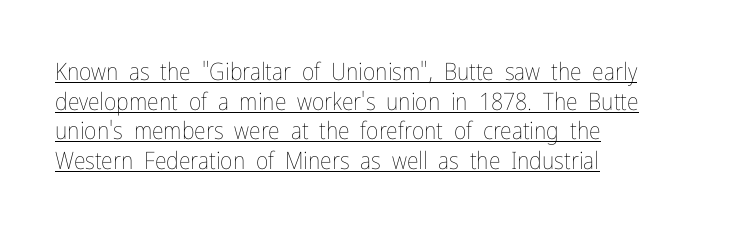
The rag falls on the right side of this text block. The face used here appears with an underline applied. The typesetting does not lean heavy: it is not bold. The letters stand straight up with perfectly vertical stems. Tracking here is standard; glyphs follow each other at the usual distance.
